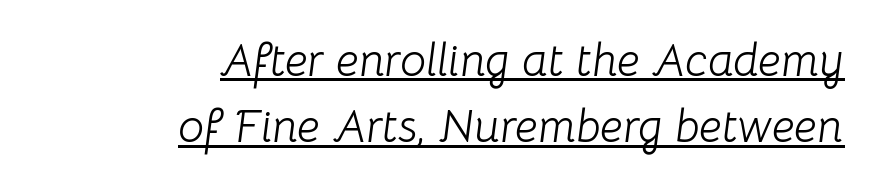
The image shows 46 px light type, italic (leaning right); set right-aligned, normal line spacing (1.44x), normal letter spacing, underlined; low stroke contrast and a medium x-height.
